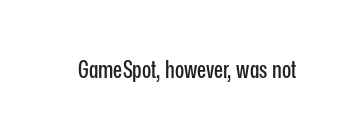
The image shows 24 px text type, upright; set normal letter spacing, not underlined.
